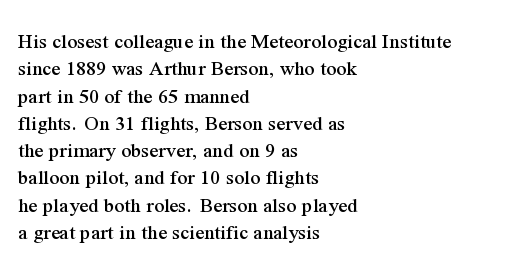
Q: Is the text italic (slanted)? A: No, it is upright.
Q: Is the text underlined? A: No.
Q: How is the paragraph aligned? A: Left-aligned.
Q: Is the spacing between letters normal or unusually wide? A: Normal.
